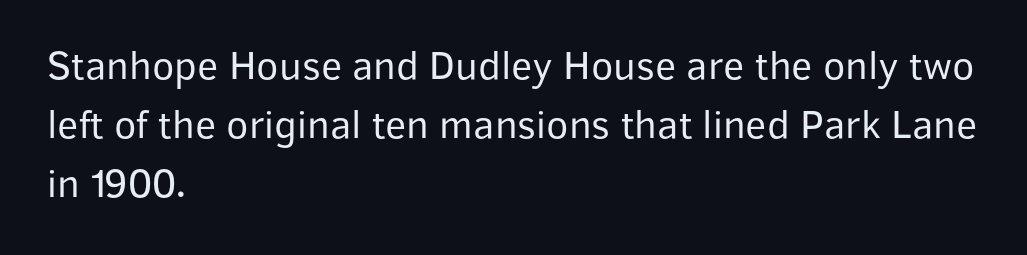
Q: Is the text bold? A: No.
Q: Is the text italic (slanted)? A: No, it is upright.
Q: Is the typeface a serif or a sans-serif typeface? A: Sans-serif.
Q: Is the text underlined? A: No.
Q: How is the paragraph aligned? A: Left-aligned.
Q: Is the spacing between letters normal or unusually wide? A: Normal.
Q: Is the spacing between lines tight, normal or loose? A: Normal.
Q: Width (condensed, normal, or wide)? A: Normal.
Q: Stroke contrast? A: Low.
Q: x-height? A: Medium.
Q: Monospaced? A: No.
